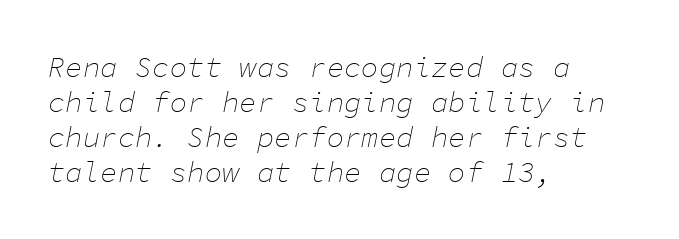
Does the lettering tilt? It does — this is italic. These lines keep a tight, regular rhythm from letter to letter. The zone under the glyphs is completely vacant. No letter is thick-stroked: the sample isn't bold.
